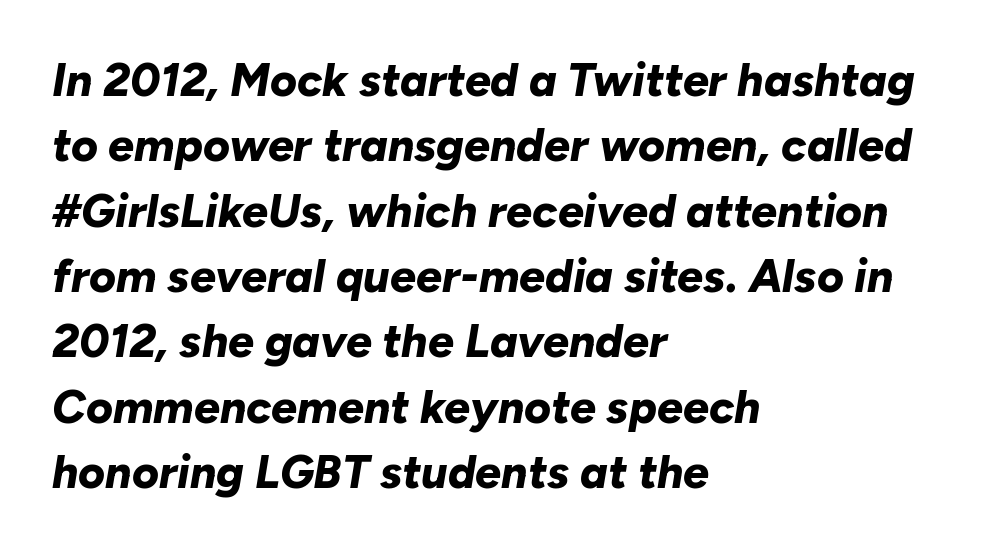
The image shows 46 px bold type, italic (leaning right); set left-aligned, normal line spacing (1.42x), normal letter spacing, not underlined; low stroke contrast and a medium x-height.
